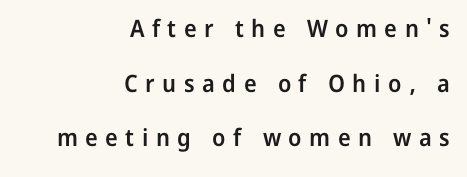
The image shows 24 px text type, upright; set right-aligned, loose line spacing (2.28x), unusually wide letter spacing (+0.31 em), not underlined.
